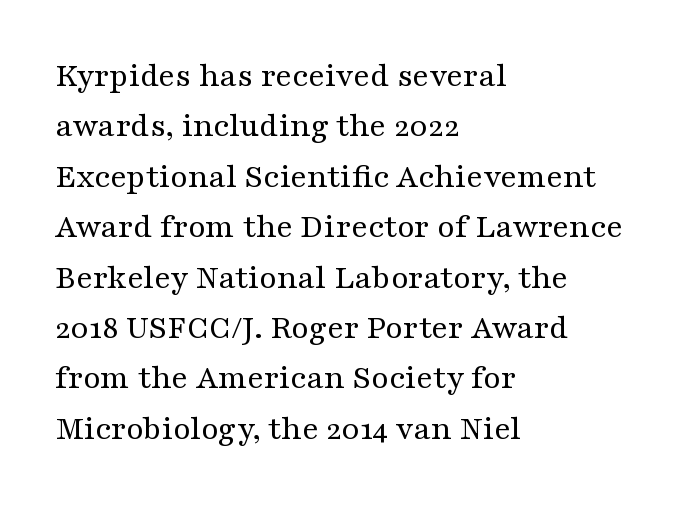
The image shows 35 px regular-weight, wide serif type, upright; set left-aligned, normal line spacing (1.44x), normal letter spacing, not underlined; medium stroke contrast and a medium x-height.
